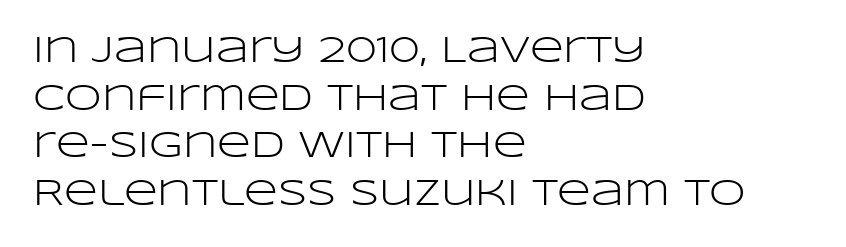
The ragged edge is on the right, which tells us the setting is flush left. You could not count columns in this text — the font is proportionally spaced. Serifs: no, the terminals of the letterforms are clean. The type sits square on the baseline with zero lean.
